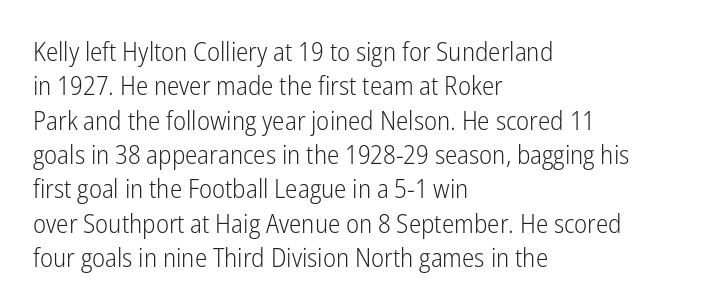
Q: Is the text bold? A: No.
Q: Is the text italic (slanted)? A: No, it is upright.
Q: Is the text underlined? A: No.
Q: How is the paragraph aligned? A: Left-aligned.
Q: Is the spacing between letters normal or unusually wide? A: Normal.
Q: Is the spacing between lines tight, normal or loose? A: Normal.
